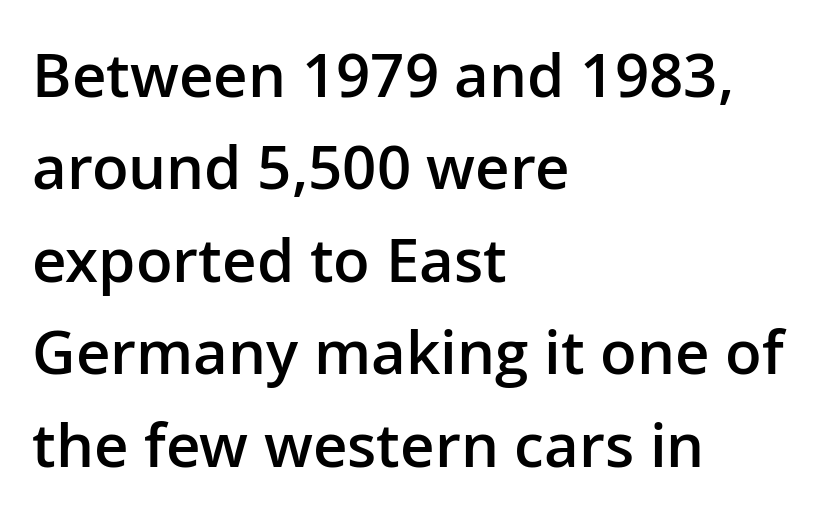
The designer left line spacing at the default. The gaps between neighbouring characters are ordinary and unremarkable. The typesetting leans somewhat heavy: a semibold. The lines in this sample share a left origin and differ only in where they stop. Grotesque or geometric, the face here clearly has no serifs.
